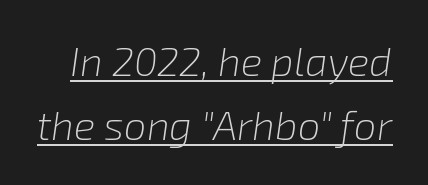
The image shows 40 px light type, italic (leaning right); set normal line spacing (1.6x), normal letter spacing, underlined; low stroke contrast and a medium x-height.
